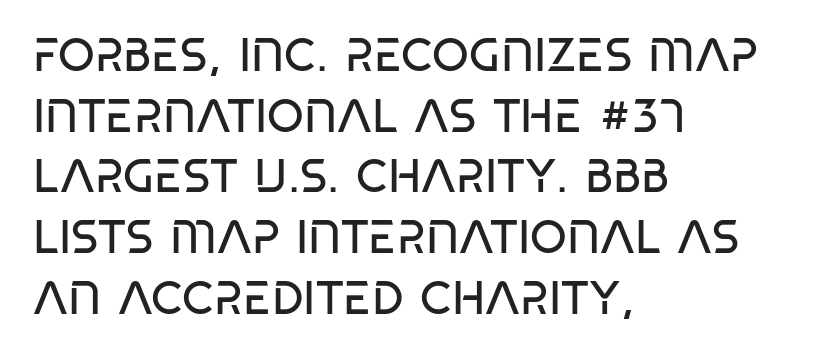
{"serif": "no", "bold": "no", "weight": "regular", "width": "condensed", "stroke_contrast": "low", "x_height": "large", "monospaced": "no", "underline": "no", "align": "left", "line_spacing": "normal", "line_spacing_ratio": 1.29, "letter_spacing": "normal", "letter_spacing_em": 0.0, "glyph_px": 47}
